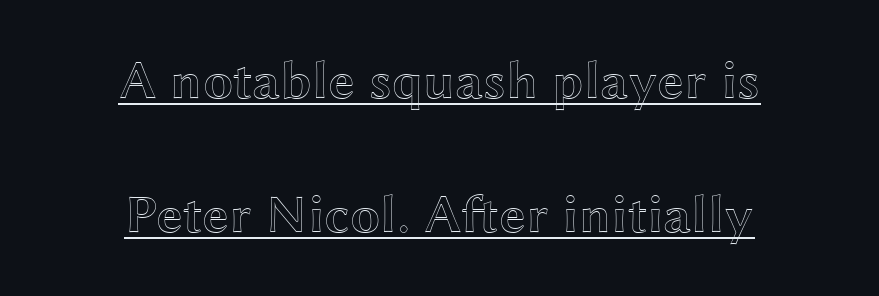
The image shows 54 px wide type, upright; set centered, loose line spacing (2.49x), normal letter spacing, underlined; a medium x-height.
